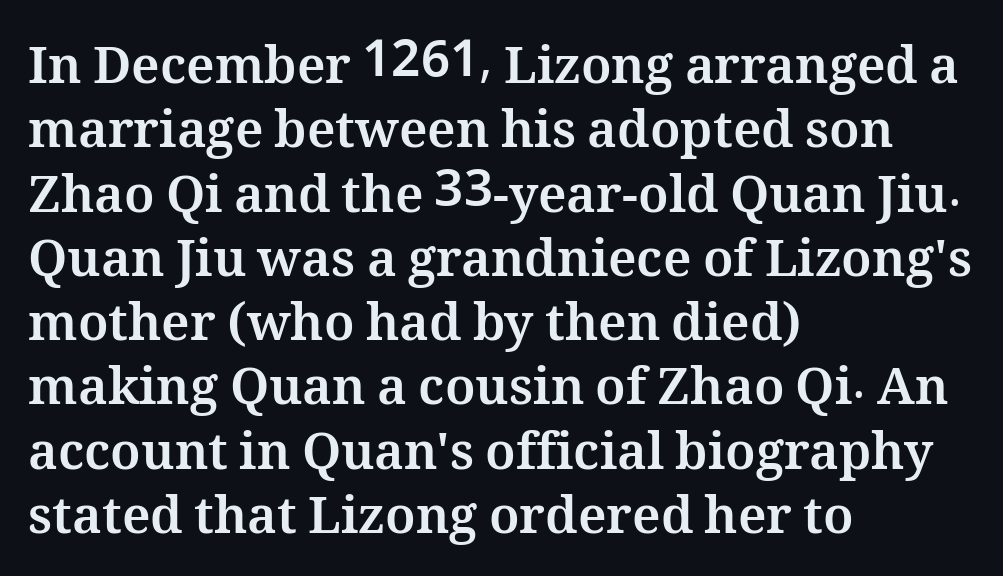
{"italic": "no", "bold": "yes", "weight": "bold", "width": "normal", "stroke_contrast": "medium", "x_height": "medium", "monospaced": "no", "underline": "no", "align": "left", "line_spacing": "normal", "line_spacing_ratio": 1.26, "letter_spacing": "normal", "letter_spacing_em": 0.0, "glyph_px": 51}
